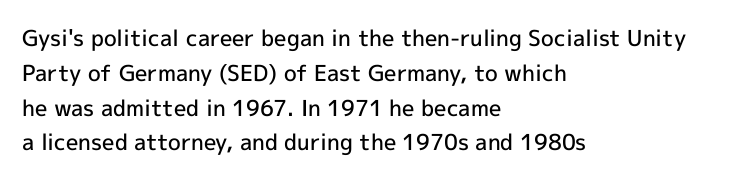
The image shows 22 px text type, upright; set left-aligned, normal line spacing (1.58x), normal letter spacing, not underlined.
